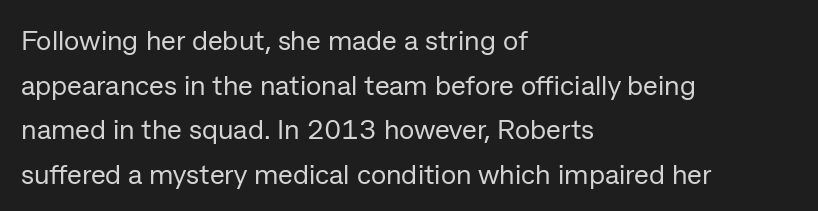
Q: Is the text bold? A: No.
Q: Is the text italic (slanted)? A: No, it is upright.
Q: Is the typeface a serif or a sans-serif typeface? A: Sans-serif.
Q: Is the text underlined? A: No.
Q: How is the paragraph aligned? A: Left-aligned.
Q: Is the spacing between letters normal or unusually wide? A: Normal.
Q: Is the spacing between lines tight, normal or loose? A: Normal.
Q: Width (condensed, normal, or wide)? A: Normal.
Q: Stroke contrast? A: Low.
Q: x-height? A: Medium.
Q: Monospaced? A: No.
